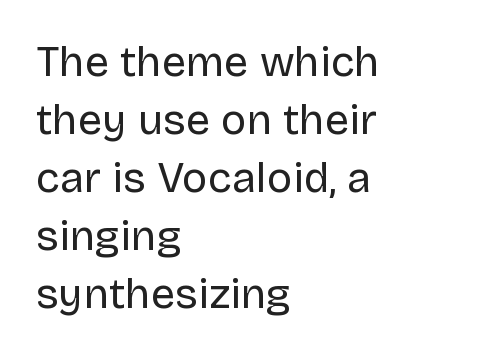
Q: Is the text bold? A: No.
Q: Is the text italic (slanted)? A: No, it is upright.
Q: Is the typeface a serif or a sans-serif typeface? A: Sans-serif.
Q: Is the text underlined? A: No.
Q: How is the paragraph aligned? A: Left-aligned.
Q: Is the spacing between letters normal or unusually wide? A: Normal.
Q: Is the spacing between lines tight, normal or loose? A: Normal.
Q: Width (condensed, normal, or wide)? A: Normal.
Q: Stroke contrast? A: Low.
Q: x-height? A: Large.
Q: Monospaced? A: No.
